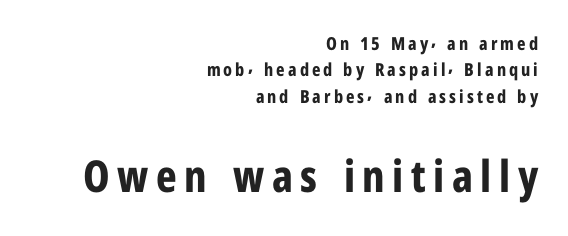
The glyphs have the mass of a bold cut. You could not count columns in this text — the font is proportionally spaced. The strip under each line holds only bare page. Is this a sans? Yes — the strokes have no serifs.
